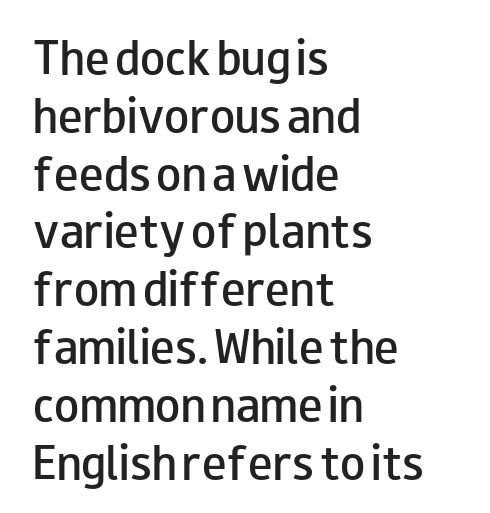
Teacher's note: observe the even left margin — that is flush-left alignment. This sample uses an upright cut, with every glyph sitting square on the baseline. The face used here is a sans, in the tradition of grotesques and geometrics. Weight check: semibold — heavier than regular, not quite bold.
